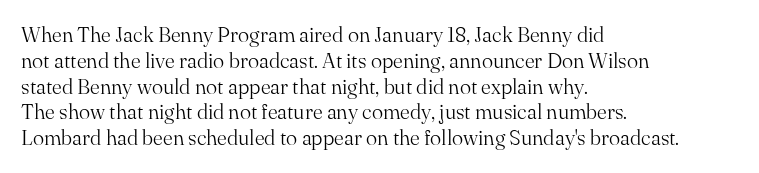
Q: Is the text bold? A: No.
Q: Is the text italic (slanted)? A: No, it is upright.
Q: Is the text underlined? A: No.
Q: How is the paragraph aligned? A: Left-aligned.
Q: Is the spacing between letters normal or unusually wide? A: Normal.
